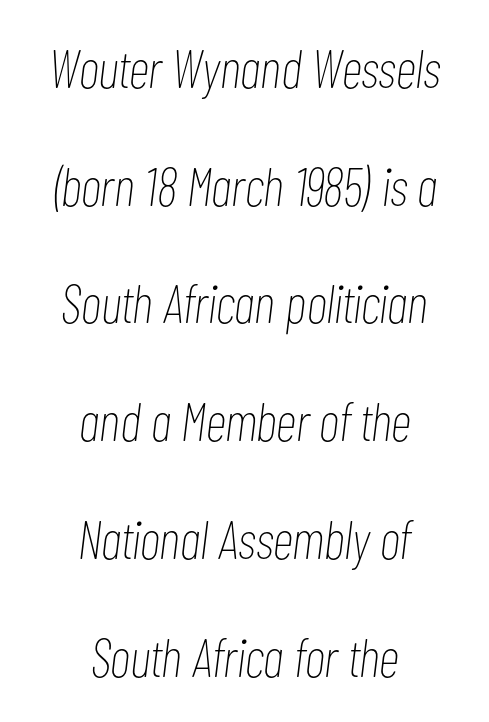
{"italic": "yes", "lean": "right", "slant_degrees": 7, "bold": "no", "weight": "thin", "width": "condensed", "stroke_contrast": "low", "x_height": "medium", "monospaced": "no", "underline": "no", "align": "center", "line_spacing": "loose", "line_spacing_ratio": 2.18, "letter_spacing": "normal", "letter_spacing_em": 0.0, "glyph_px": 54}
